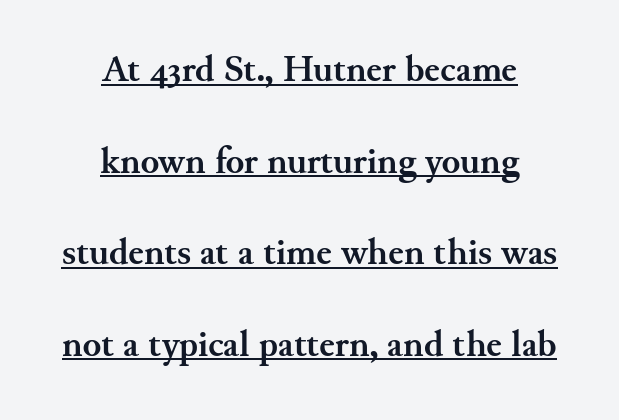
The image shows 38 px semibold serif type, upright; set centered, loose line spacing (2.41x), normal letter spacing, underlined; medium stroke contrast and a small x-height.
